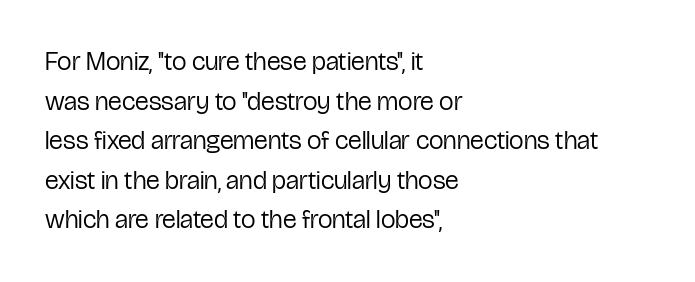
Q: Is the text bold? A: No.
Q: Is the text italic (slanted)? A: No, it is upright.
Q: Is the text underlined? A: No.
Q: How is the paragraph aligned? A: Left-aligned.
Q: Is the spacing between letters normal or unusually wide? A: Normal.
Q: Is the spacing between lines tight, normal or loose? A: Normal.
